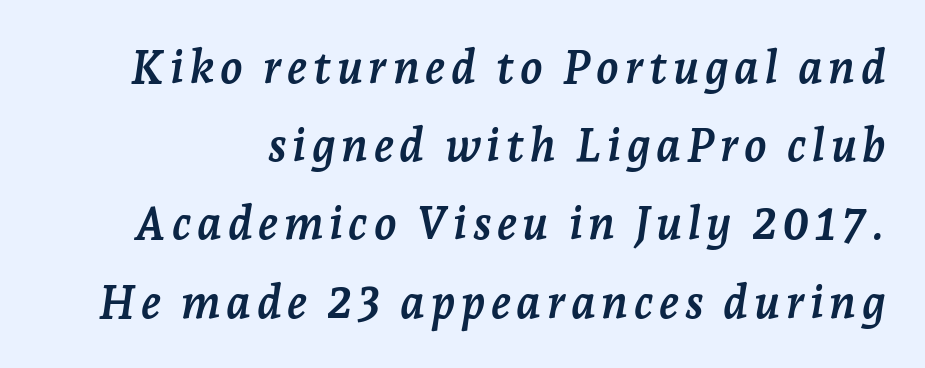
Descenders are the only things crossing below the line. Line spacing here is normal. Note the varied advance widths — an 'i' is clearly narrower than an 'm'. Looking at the ascenders, they clearly lean. The designer went with a serif here, giving each stem small feet.
